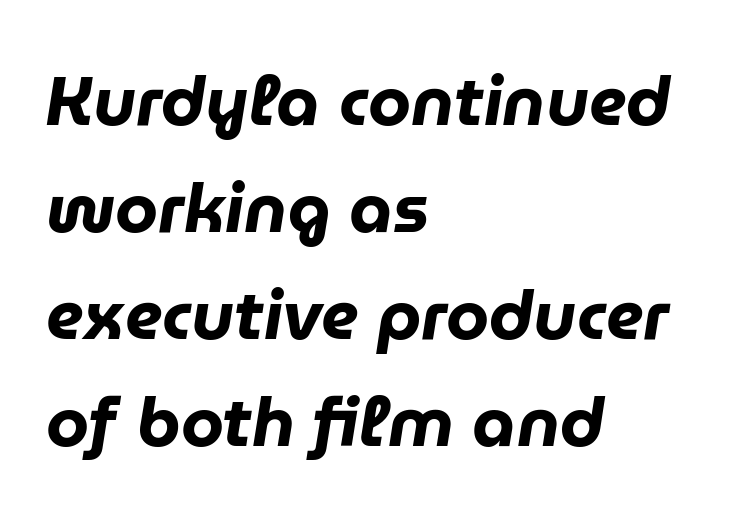
This rendering leaves character spacing at its baseline value. Looks like regular typesetting: each glyph gets only the width it needs. Typographic density is high because the face is bold. The specimen omits any rule beneath the text block's lines. The paragraph shown leans on its left margin. One glance says typical: line gaps are just what's usual.
